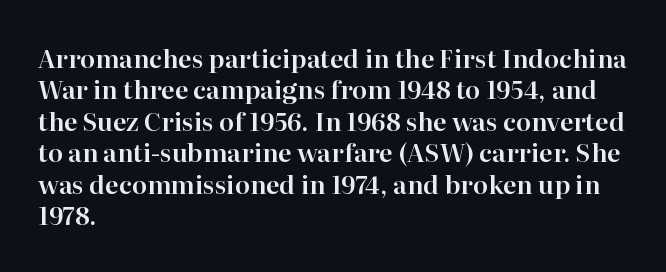
Q: Is the text italic (slanted)? A: No, it is upright.
Q: Is the text underlined? A: No.
Q: How is the paragraph aligned? A: Left-aligned.
Q: Is the spacing between letters normal or unusually wide? A: Normal.
Q: Is the spacing between lines tight, normal or loose? A: Normal.
